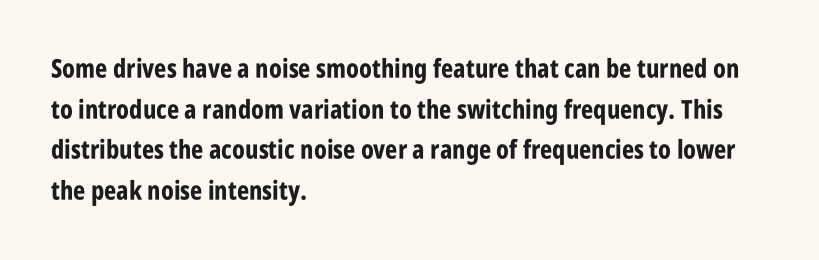
Students, note that the glyphs here touch the page at normal intervals. Lines of text with bare space underneath. Short and long lines alike share a common starting point at left. The font's upright variant was chosen for this text.
